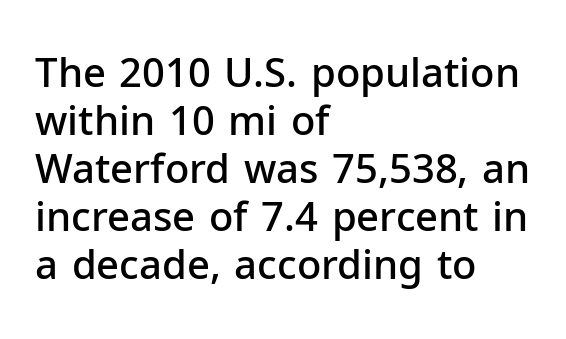
Anything drawn beneath the words? Only blank space. Heft: intermediate — a semibold. A classic flush-left, rag-right setting is used for this passage. Classification — sans serif.
